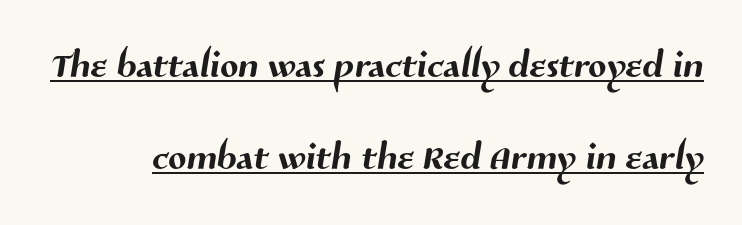
The image shows 53 px sans-serif type; set line spacing 1.74x, normal letter spacing, underlined; medium stroke contrast and a medium x-height.
